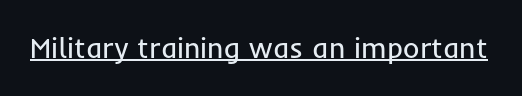
{"serif": "no", "italic": "no", "bold": "no", "weight": "regular", "width": "normal", "stroke_contrast": "low", "x_height": "medium", "monospaced": "no", "underline": "yes", "letter_spacing": "normal", "letter_spacing_em": 0.0, "glyph_px": 28}
